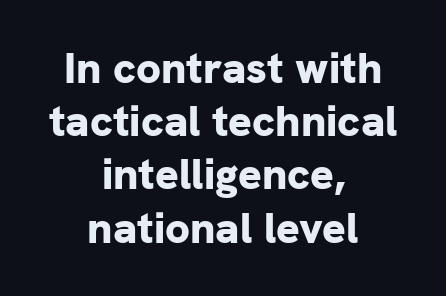
{"serif": "no", "italic": "no", "bold": "yes", "weight": "bold", "width": "normal", "stroke_contrast": "low", "x_height": "medium", "monospaced": "no", "underline": "no", "align": "center", "line_spacing_ratio": 1.21, "letter_spacing": "normal", "letter_spacing_em": 0.0, "glyph_px": 44}
